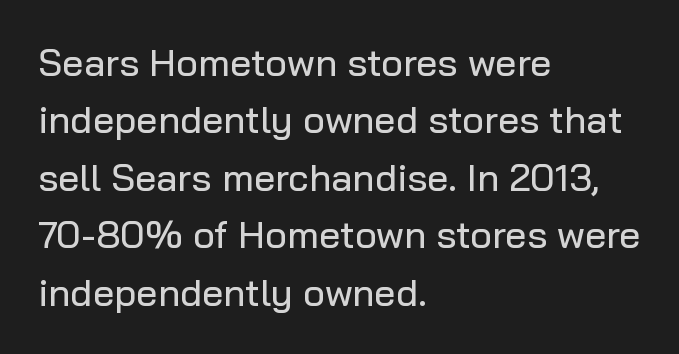
The image shows 38 px sans-serif type, upright; set left-aligned, normal line spacing (1.51x), normal letter spacing, not underlined; low stroke contrast and a medium x-height.
